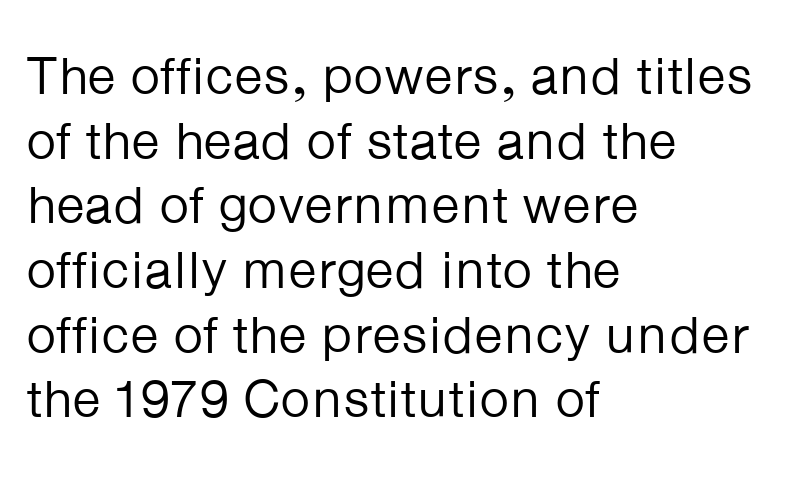
{"serif": "no", "italic": "no", "bold": "no", "weight": "regular", "width": "normal", "stroke_contrast": "low", "x_height": "medium", "monospaced": "no", "underline": "no", "align": "left", "line_spacing_ratio": 1.22, "letter_spacing": "normal", "letter_spacing_em": 0.0, "glyph_px": 53}
